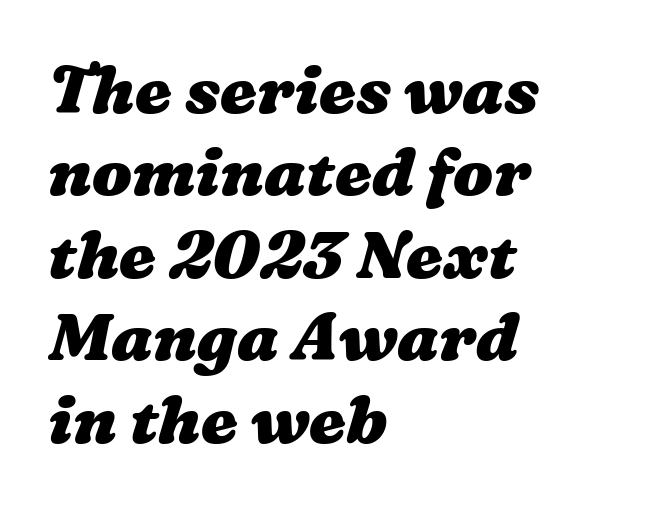
The image shows 66 px heavy, wide type; set left-aligned, normal line spacing (1.25x), normal letter spacing, not underlined; medium stroke contrast and a medium x-height.
